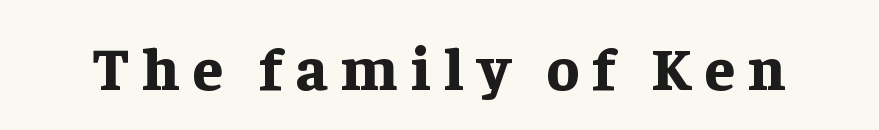
{"serif": "yes", "italic": "no", "bold": "yes", "weight": "bold", "width": "normal", "stroke_contrast": "low", "x_height": "medium", "monospaced": "no", "underline": "no", "letter_spacing": "wide", "letter_spacing_em": 0.22, "glyph_px": 61}
